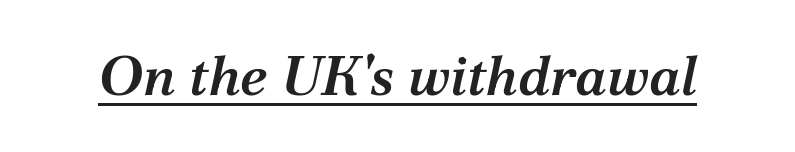
The image shows 55 px semibold serif type, italic (leaning right); set normal letter spacing, underlined; medium stroke contrast and a medium x-height.
